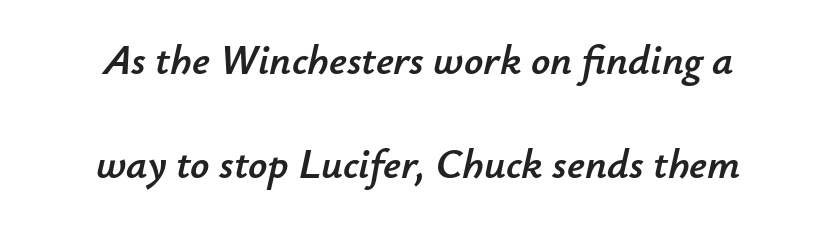
Varying glyph widths throughout — classic text-font behaviour. A great deal of white space separates one row of letters from the next. A typesetter would mark this as italic. The setting favours the middle, as headings and verse often do.
